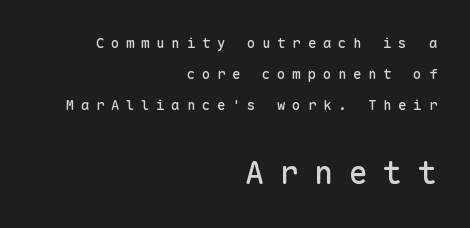
The image shows 32 px sans-serif type, upright, monospaced; set right-aligned, loose line spacing (2.21x), unusually wide letter spacing (+0.48 em), not underlined; the second (bottom) block is 2.29x larger; low stroke contrast and a medium x-height.
